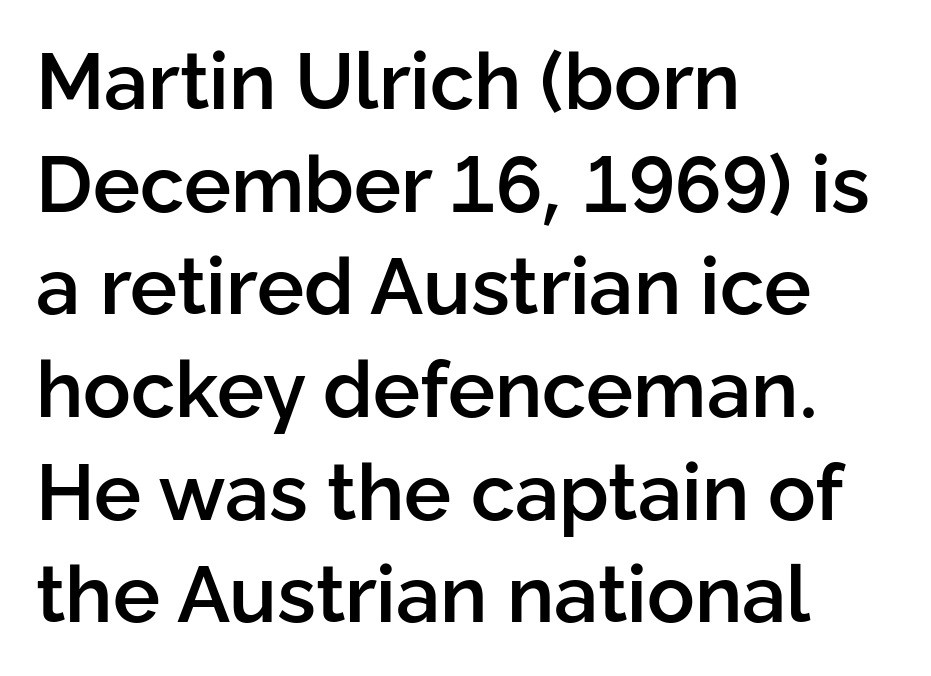
The image shows 79 px semibold sans-serif type, upright; set left-aligned, normal line spacing (1.3x), normal letter spacing, not underlined; low stroke contrast and a medium x-height.
